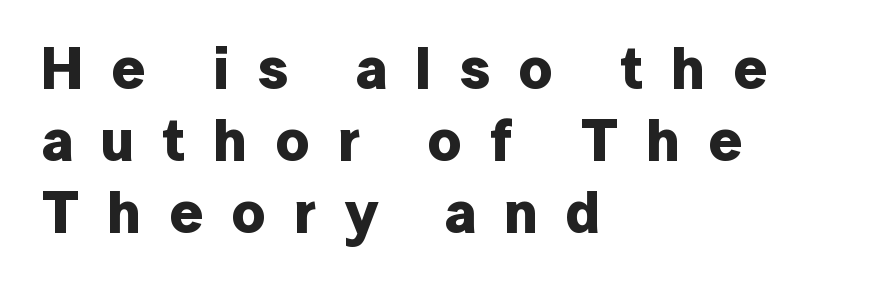
The image shows 59 px bold sans-serif type, upright; set left-aligned, line spacing 1.22x, unusually wide letter spacing (+0.47 em), not underlined; low stroke contrast and a medium x-height.
